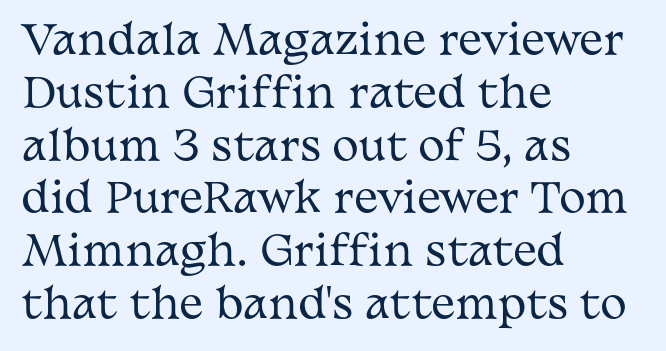
{"serif": "yes", "italic": "no", "bold": "no", "weight": "regular", "width": "wide", "stroke_contrast": "medium", "x_height": "medium", "monospaced": "no", "underline": "no", "align": "left", "line_spacing": "normal", "line_spacing_ratio": 1.32, "letter_spacing": "normal", "letter_spacing_em": 0.0, "glyph_px": 40}
